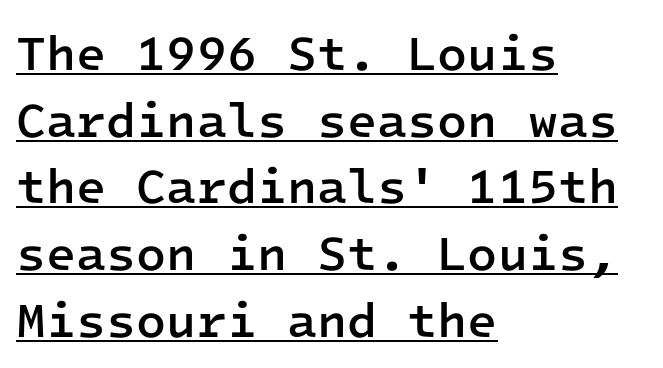
Q: Is the text bold? A: Semi-bold.
Q: Is the text italic (slanted)? A: No, it is upright.
Q: Is the typeface a serif or a sans-serif typeface? A: Sans-serif.
Q: Is the text underlined? A: Yes.
Q: How is the paragraph aligned? A: Left-aligned.
Q: Is the spacing between letters normal or unusually wide? A: Normal.
Q: Is the spacing between lines tight, normal or loose? A: Normal.
Q: Width (condensed, normal, or wide)? A: Normal.
Q: Stroke contrast? A: Low.
Q: x-height? A: Medium.
Q: Monospaced? A: Yes.
